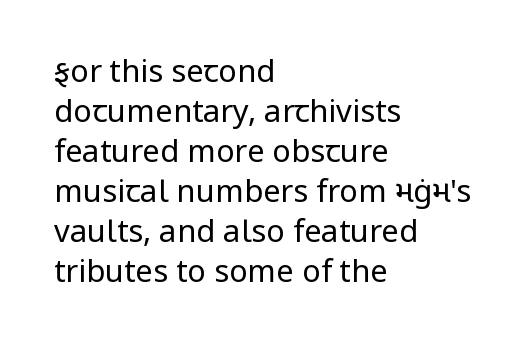
The image shows 31 px regular-weight sans-serif type, upright; set left-aligned, normal line spacing (1.29x), normal letter spacing, not underlined; low stroke contrast and a medium x-height.
